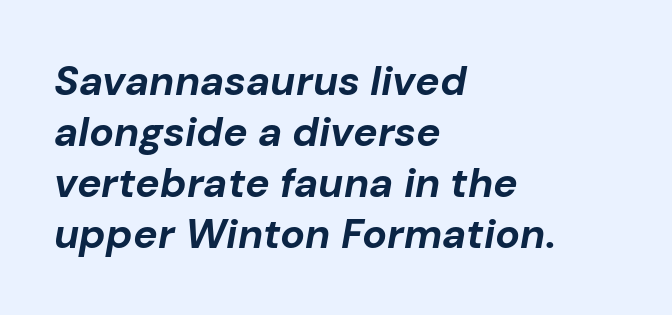
{"italic": "yes", "lean": "right", "slant_degrees": 10, "bold": "yes", "weight": "bold", "width": "normal", "stroke_contrast": "low", "x_height": "medium", "monospaced": "no", "underline": "no", "align": "left", "line_spacing_ratio": 1.24, "letter_spacing": "normal", "letter_spacing_em": 0.0, "glyph_px": 41}
